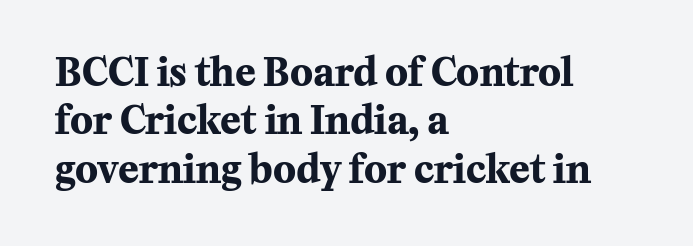
Proportional: the letters do not fall into vertical columns. Where is the straight margin? On the left. The lettering stays uniformly vertical, giving the passage a roman look. Type without underlining. The typeface chosen for these lines features serifs. Typesetter's note: full bold, strokes at maximum text heaviness.
